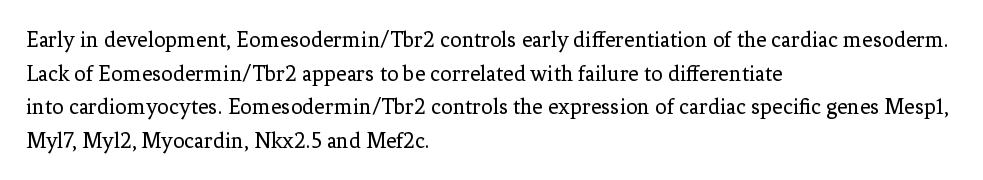
{"italic": "no", "bold": "no", "underline": "no", "align": "left", "line_spacing": "normal", "line_spacing_ratio": 1.46, "letter_spacing": "normal", "letter_spacing_em": 0.0, "glyph_px": 23}
